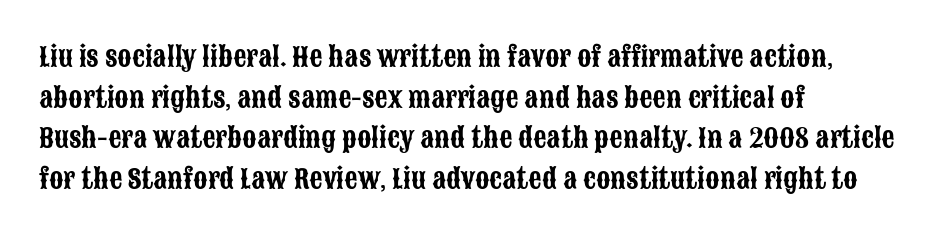
The image shows 26 px text type, upright; set left-aligned, normal line spacing (1.56x), normal letter spacing, not underlined.
